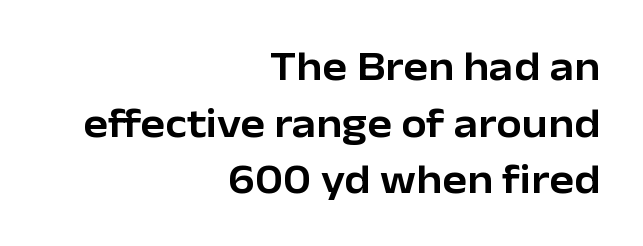
The image shows 41 px sans-serif type, upright; set right-aligned, normal line spacing (1.38x), normal letter spacing, not underlined; low stroke contrast and a medium x-height.
